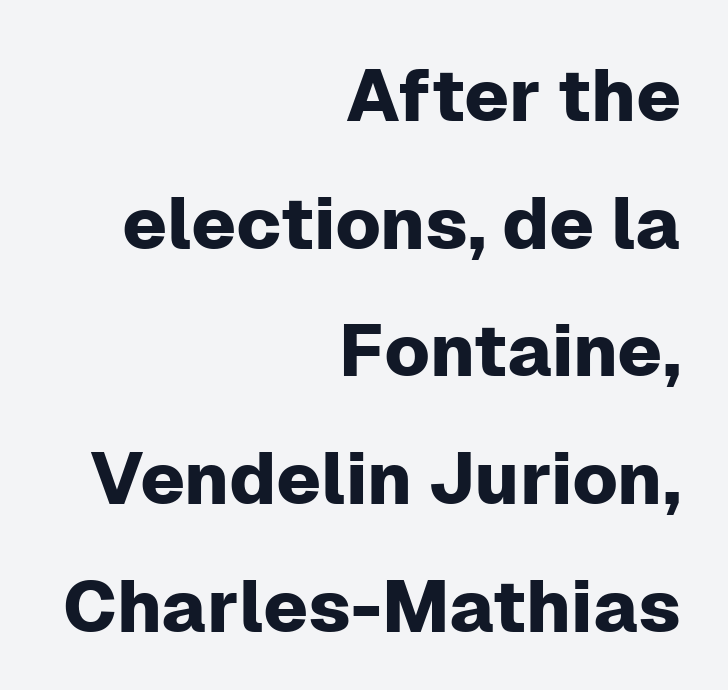
Rule under the text: the space is simply empty. You can tell from the bare stems that sans-serif type was used. In terms of posture, this sample is upright. The face used here is proportionally spaced, like ordinary book or web type.
